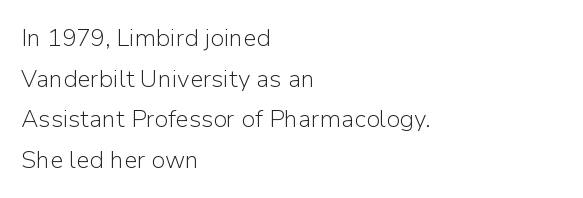
Q: Is the text bold? A: No.
Q: Is the text italic (slanted)? A: No, it is upright.
Q: Is the text underlined? A: No.
Q: How is the paragraph aligned? A: Left-aligned.
Q: Is the spacing between letters normal or unusually wide? A: Normal.
Q: Is the spacing between lines tight, normal or loose? A: Normal.
